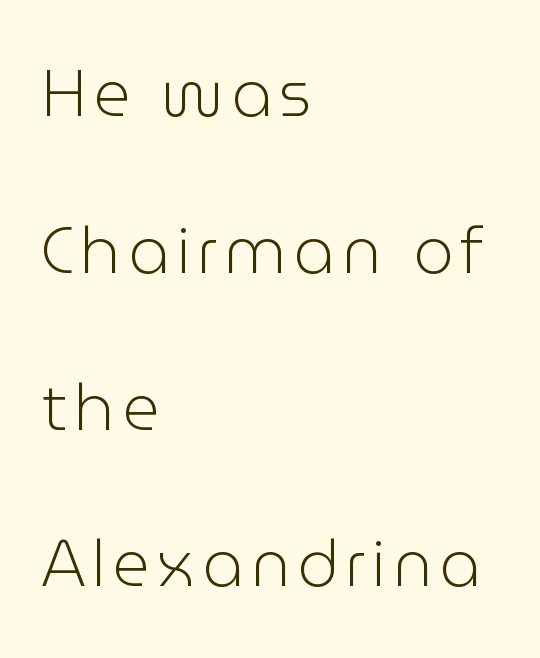
{"serif": "no", "italic": "no", "bold": "no", "weight": "light", "width": "normal", "stroke_contrast": "low", "x_height": "medium", "monospaced": "no", "underline": "no", "align": "left", "line_spacing": "loose", "line_spacing_ratio": 2.45, "glyph_px": 64}
